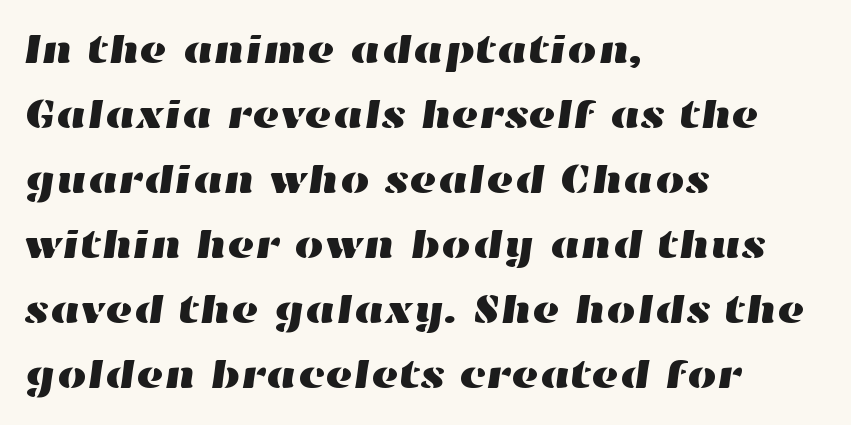
{"width": "wide", "stroke_contrast": "high", "x_height": "medium", "monospaced": "no", "underline": "no", "align": "left", "line_spacing": "normal", "line_spacing_ratio": 1.55, "letter_spacing": "normal", "letter_spacing_em": 0.0, "glyph_px": 42}
